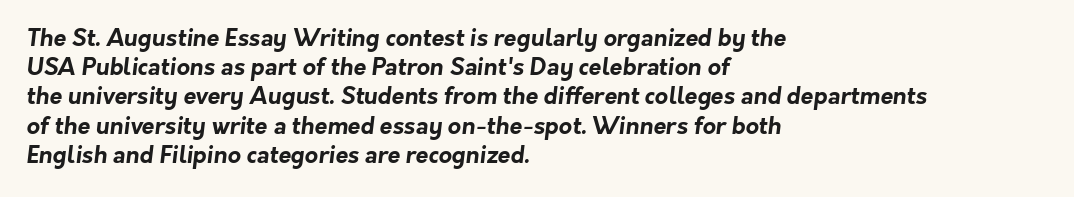
The foot of each line stays bare and open. The glyphs have the mass of a bold cut. This block has exactly the height ordinary leading produces. What stands out about the letter spacing? Nothing — it is the standard amount. In CSS terms this would be text-align: left.
